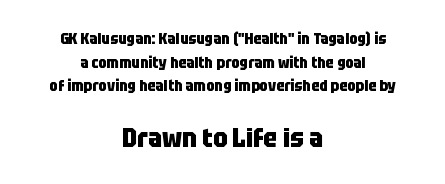
{"italic": "no", "bold": "yes", "underline": "no", "align": "center", "line_spacing": "normal", "line_spacing_ratio": 1.58, "letter_spacing": "normal", "letter_spacing_em": 0.0, "larger_block": "second", "size_ratio": 1.73, "glyph_px": 26}
